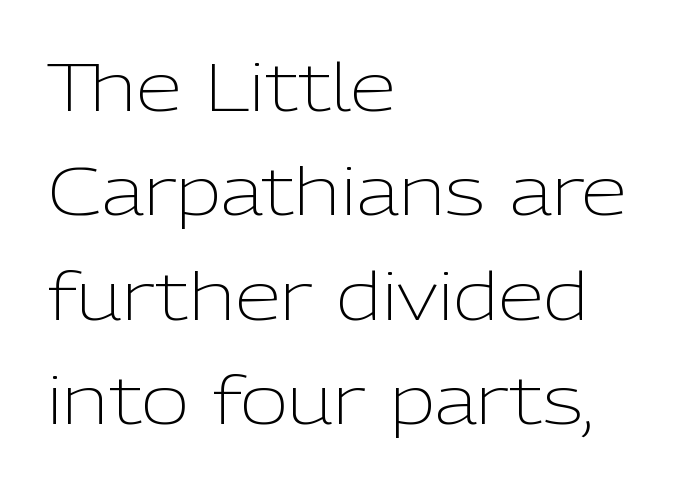
{"serif": "no", "italic": "no", "bold": "no", "weight": "light", "width": "normal", "stroke_contrast": "low", "x_height": "medium", "monospaced": "no", "underline": "no", "align": "left", "line_spacing": "normal", "line_spacing_ratio": 1.58, "letter_spacing": "normal", "letter_spacing_em": 0.0, "glyph_px": 66}
